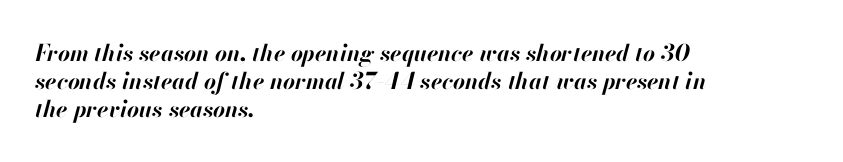
Which margin do the lines hug? The left one — the right edge is uneven. Type without underlining. The passage shown has conventional tracking throughout. These lines were composed using italics. These lines carry a lot of weight — the face is fully bold.
